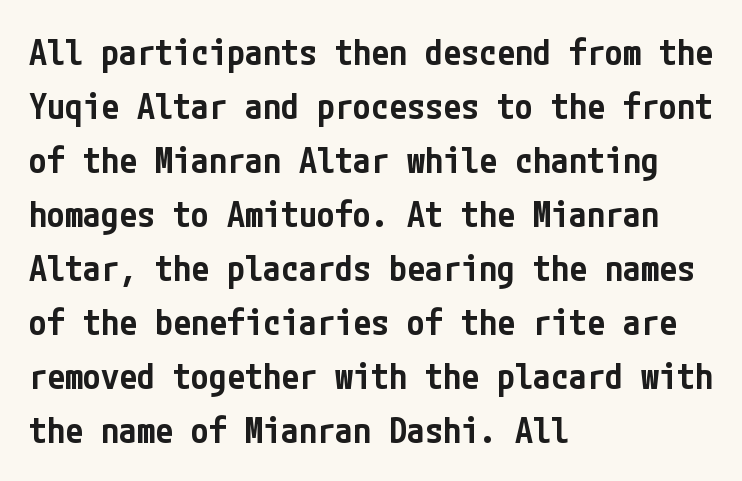
The image shows 36 px semibold, condensed sans-serif type, upright; set left-aligned, normal line spacing (1.5x), normal letter spacing, not underlined; low stroke contrast and a medium x-height.
